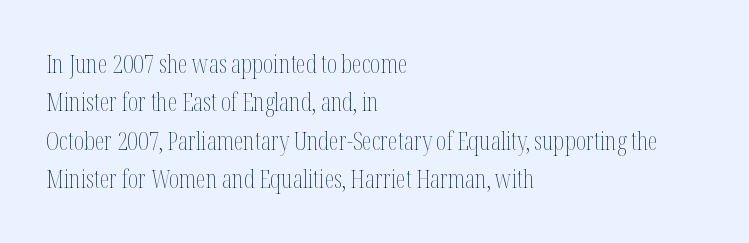
{"italic": "no", "bold": "no", "underline": "no", "align": "left", "line_spacing": "normal", "line_spacing_ratio": 1.54, "letter_spacing": "normal", "letter_spacing_em": 0.0, "glyph_px": 25}
